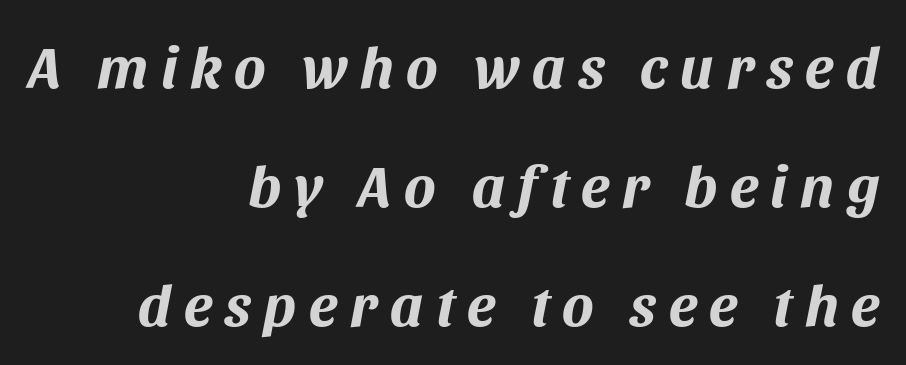
{"italic": "yes", "lean": "right", "slant_degrees": 11, "bold": "yes", "weight": "bold", "width": "normal", "stroke_contrast": "medium", "x_height": "large", "monospaced": "no", "underline": "no", "align": "right", "line_spacing": "loose", "line_spacing_ratio": 2.02, "letter_spacing": "wide", "letter_spacing_em": 0.22, "glyph_px": 59}
